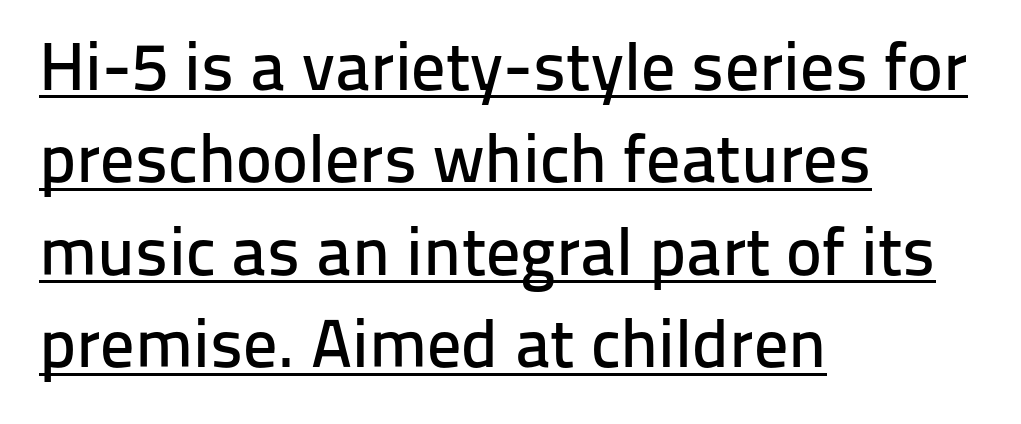
Default kerning and tracking; the words read as compact shapes. The passage shown is typed in a proportional face where columns would drift. Vertically, the passage feels balanced, rows spaced as you'd expect. Left-aligned paragraph, ragged on the right. Font category for this specimen: sans-serif.
